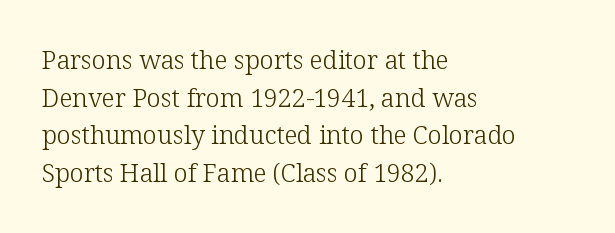
The image shows 25 px text type, upright; set left-aligned, normal line spacing (1.51x), normal letter spacing, not underlined.
